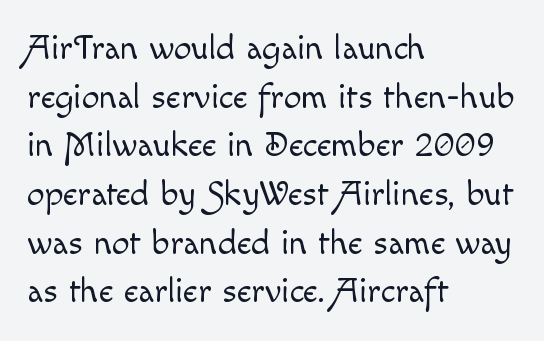
Underlining? Definitely not there. The designer left line spacing at the default. Weight: in the light-to-regular range. Posture: straight, roman, zero tilt. Spacing between characters is what you'd get straight out of the box.
